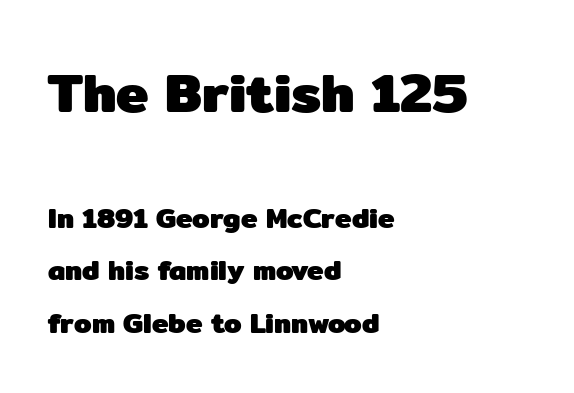
In terms of weight, the rendering is a true, heavy bold. If you drew a ruler down the left edge, every line would touch it. Note: larger setting up top, smaller setting below. The font's upright variant was chosen for this text.
